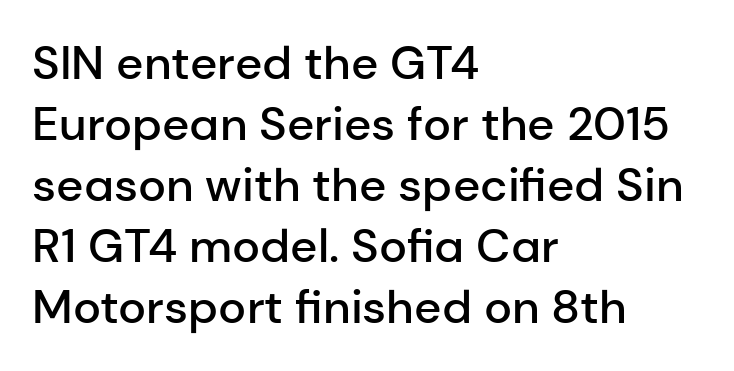
Each letter keeps its own natural width here, so spacing adapts to shape. This block has exactly the height ordinary leading produces. In CSS terms this would be text-align: left. Tracking value appears to be zero — textbook default spacing.
